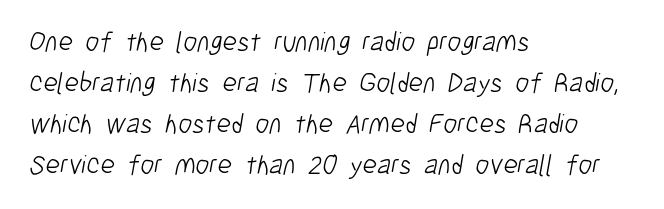
This rendering leaves character spacing at its baseline value. These lines are rendered in a variable-pitch font. Leading matches the norm, producing a regular column. The typesetter chose a ragged-right arrangement here. Nothing sits at the stroke ends, so this counts as sans-serif.
